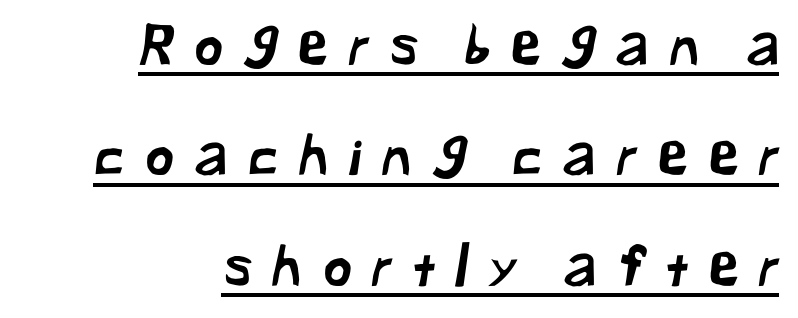
The image shows 56 px sans-serif type; set right-aligned, loose line spacing (1.97x), unusually wide letter spacing (+0.36 em), underlined; low stroke contrast and a medium x-height.
